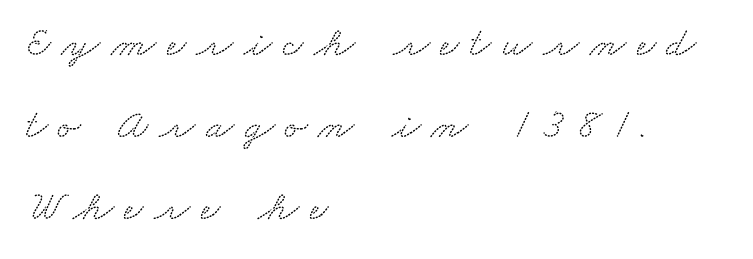
The image shows 42 px wide serif type; set left-aligned, loose line spacing (1.95x), unusually wide letter spacing (+0.25 em), not underlined; low stroke contrast and a small x-height.
